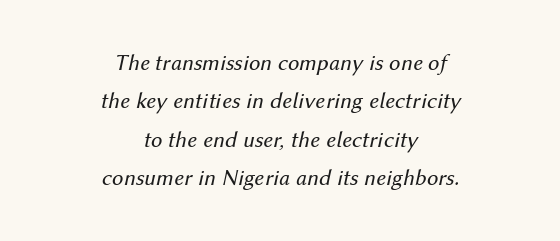
{"italic": "yes", "lean": "right", "slant_degrees": 12, "bold": "no", "underline": "no", "align": "center", "line_spacing": "normal", "line_spacing_ratio": 1.67, "letter_spacing": "normal", "letter_spacing_em": 0.0, "glyph_px": 23}
